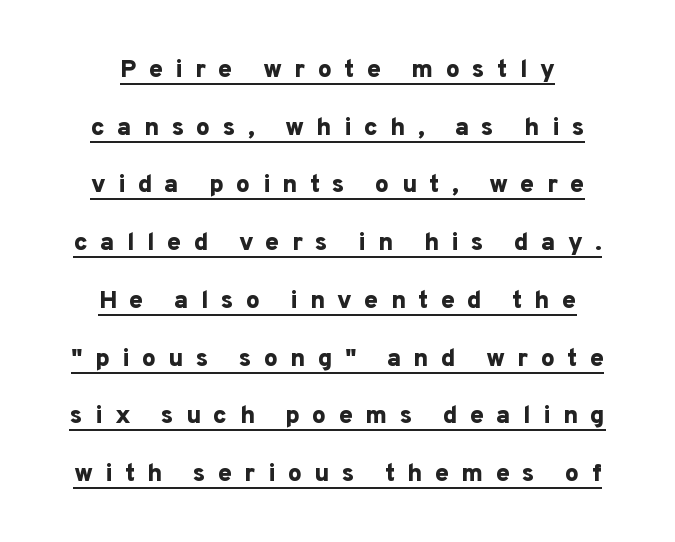
The image shows 25 px bold type, upright; set centered, loose line spacing (2.31x), unusually wide letter spacing (+0.49 em), underlined.
